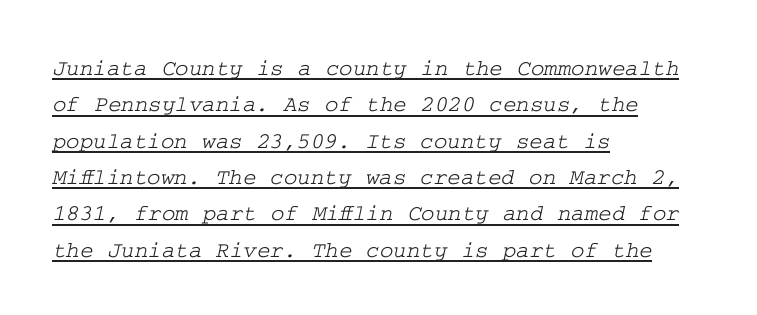
{"underline": "yes", "align": "left", "line_spacing": "normal", "line_spacing_ratio": 1.58, "letter_spacing": "normal", "letter_spacing_em": 0.0, "glyph_px": 23}
